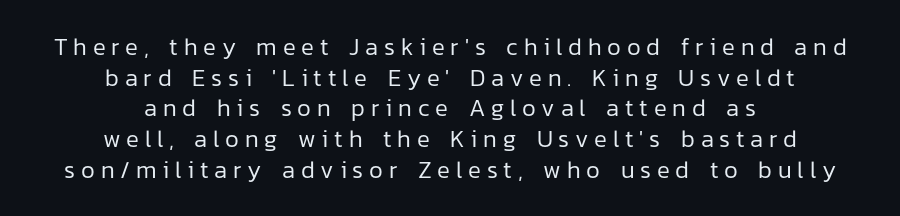
{"italic": "no", "bold": "no", "underline": "no", "align": "center", "line_spacing": "normal", "line_spacing_ratio": 1.28, "letter_spacing": "wide", "letter_spacing_em": 0.24, "glyph_px": 24}
